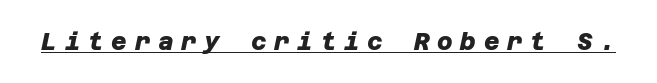
The image shows 24 px bold type; set unusually wide letter spacing (+0.32 em), underlined.
